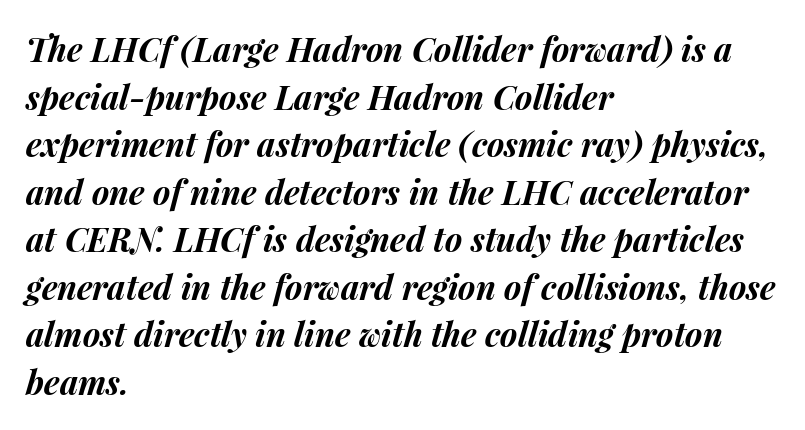
The paragraph shown leans on its left margin. Is this a fixed-width face? No — the glyphs have proportional, varying widths. Any mark beneath the type? The region is blank. The face used here is rendered with its standard letterfit.
